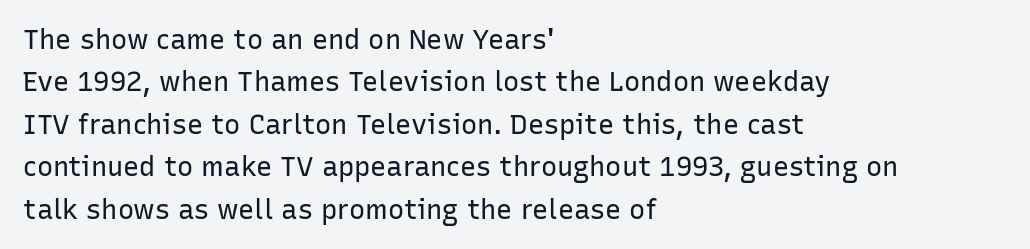
The image shows 27 px text type, upright; set left-aligned, normal line spacing (1.57x), normal letter spacing, not underlined.
